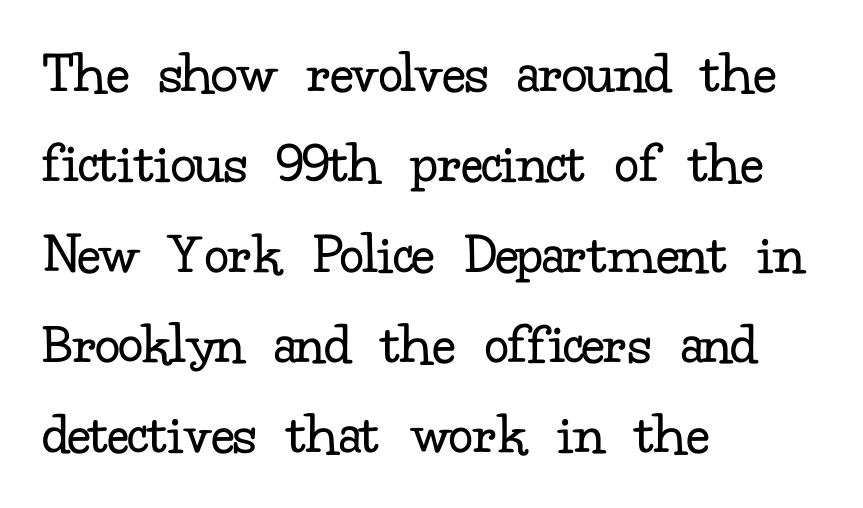
The image shows 61 px regular-weight serif type, upright; set left-aligned, normal line spacing (1.48x), normal letter spacing, not underlined; low stroke contrast and a small x-height.
